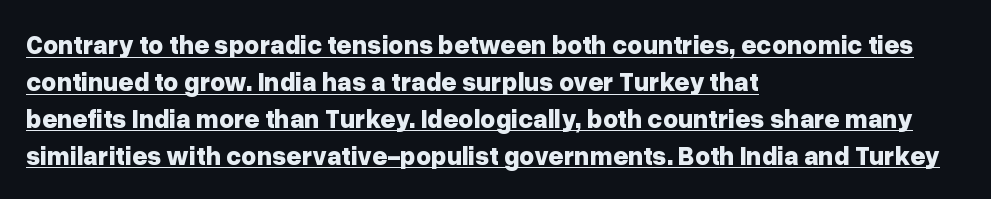
{"italic": "no", "bold": "yes", "underline": "yes", "align": "left", "line_spacing": "normal", "line_spacing_ratio": 1.42, "letter_spacing": "normal", "letter_spacing_em": 0.0, "glyph_px": 26}
